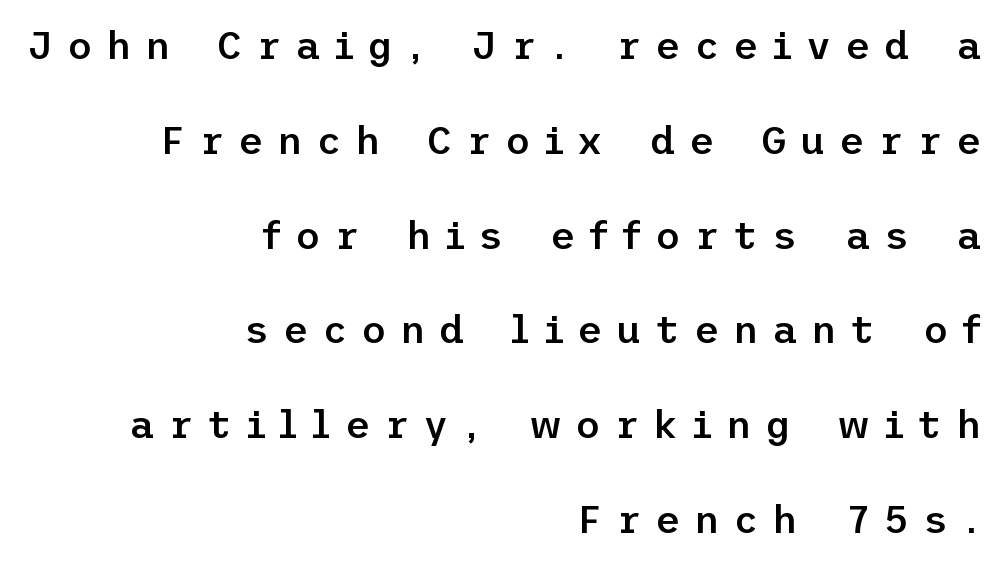
Q: Is the text bold? A: Semi-bold.
Q: Is the text italic (slanted)? A: No, it is upright.
Q: Is the typeface a serif or a sans-serif typeface? A: Sans-serif.
Q: Is the text underlined? A: No.
Q: How is the paragraph aligned? A: Right-aligned.
Q: Is the spacing between letters normal or unusually wide? A: Unusually wide.
Q: Is the spacing between lines tight, normal or loose? A: Loose.
Q: Width (condensed, normal, or wide)? A: Normal.
Q: Stroke contrast? A: Low.
Q: x-height? A: Medium.
